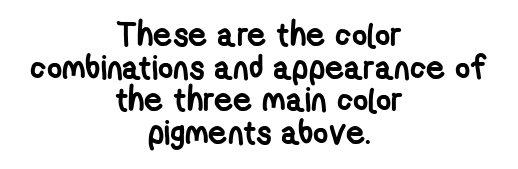
{"serif": "no", "bold": "yes", "weight": "semibold", "width": "condensed", "stroke_contrast": "low", "x_height": "medium", "monospaced": "no", "underline": "no", "align": "center", "line_spacing": "tight", "line_spacing_ratio": 0.99, "letter_spacing": "normal", "letter_spacing_em": 0.0, "glyph_px": 33}
